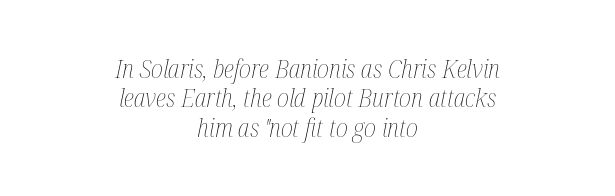
{"italic": "yes", "lean": "right", "slant_degrees": 12, "bold": "no", "underline": "no", "align": "center", "line_spacing_ratio": 1.18, "letter_spacing": "normal", "letter_spacing_em": 0.0, "glyph_px": 25}
